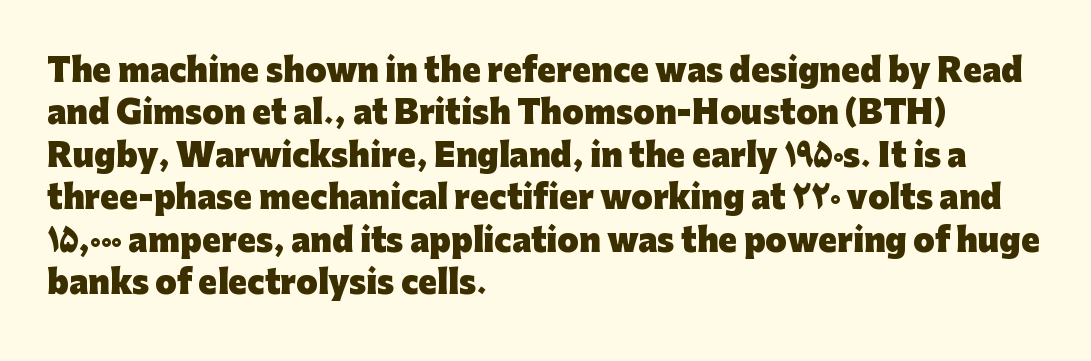
{"serif": "no", "italic": "no", "bold": "yes", "weight": "heavy", "width": "normal", "stroke_contrast": "low", "x_height": "medium", "monospaced": "no", "underline": "no", "align": "left", "line_spacing": "normal", "line_spacing_ratio": 1.37, "letter_spacing": "normal", "letter_spacing_em": 0.0, "glyph_px": 31}
